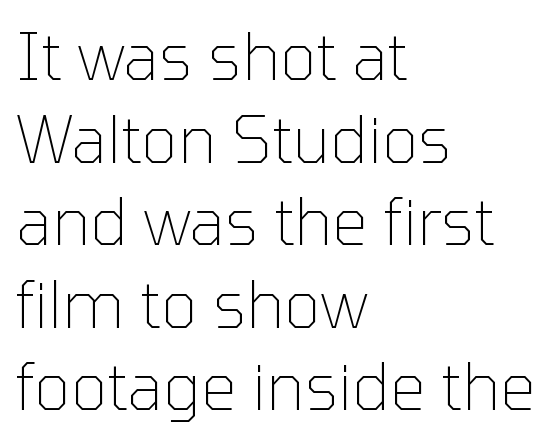
Q: Is the text bold? A: No.
Q: Is the text italic (slanted)? A: No, it is upright.
Q: Is the typeface a serif or a sans-serif typeface? A: Sans-serif.
Q: Is the text underlined? A: No.
Q: How is the paragraph aligned? A: Left-aligned.
Q: Is the spacing between letters normal or unusually wide? A: Normal.
Q: Is the spacing between lines tight, normal or loose? A: Normal.
Q: Width (condensed, normal, or wide)? A: Normal.
Q: Stroke contrast? A: Low.
Q: x-height? A: Medium.
Q: Monospaced? A: No.
